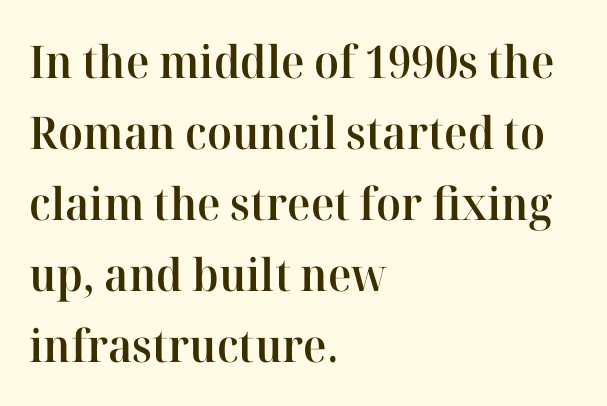
The image shows 45 px semibold serif type, upright; set left-aligned, normal line spacing (1.58x), normal letter spacing, not underlined; high stroke contrast and a medium x-height.
